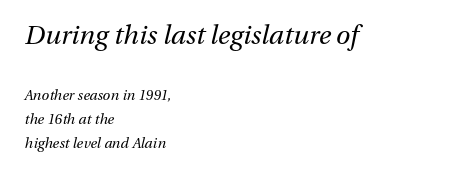
The paragraph shown leans on its left margin. Bare-footed words on every line. The typography opts for an oblique posture over an upright one. The face looks like a standard text weight, possibly lighter.
